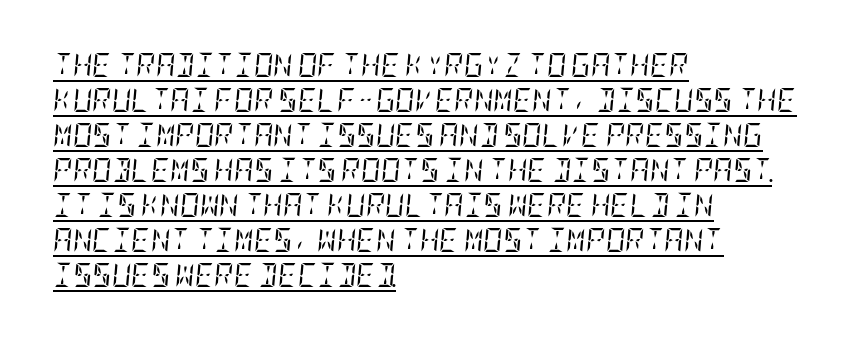
The letterforms sit shoulder to shoulder at normal distance. Does the copy run flush right? No — it runs flush left. The lettering is marked with a stroke running underneath it. No chunkiness to these letters — they're not bold. Is there much room between lines? A standard amount, neither cramped nor airy.
